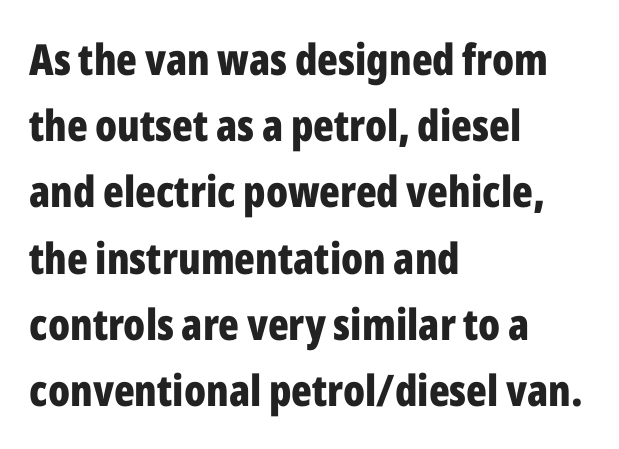
Q: Is the text bold? A: Yes.
Q: Is the text italic (slanted)? A: No, it is upright.
Q: Is the typeface a serif or a sans-serif typeface? A: Sans-serif.
Q: Is the text underlined? A: No.
Q: How is the paragraph aligned? A: Left-aligned.
Q: Is the spacing between letters normal or unusually wide? A: Normal.
Q: Is the spacing between lines tight, normal or loose? A: Normal.
Q: Width (condensed, normal, or wide)? A: Condensed.
Q: Stroke contrast? A: Low.
Q: x-height? A: Medium.
Q: Monospaced? A: No.
